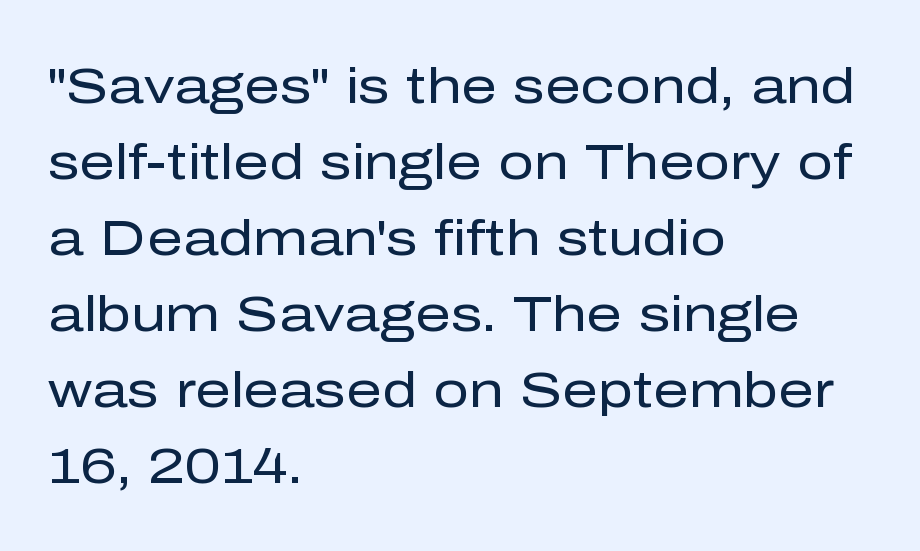
Q: Is the text bold? A: No.
Q: Is the text italic (slanted)? A: No, it is upright.
Q: Is the typeface a serif or a sans-serif typeface? A: Sans-serif.
Q: Is the text underlined? A: No.
Q: How is the paragraph aligned? A: Left-aligned.
Q: Is the spacing between letters normal or unusually wide? A: Normal.
Q: Is the spacing between lines tight, normal or loose? A: Normal.
Q: Width (condensed, normal, or wide)? A: Normal.
Q: Stroke contrast? A: Low.
Q: x-height? A: Medium.
Q: Monospaced? A: No.
